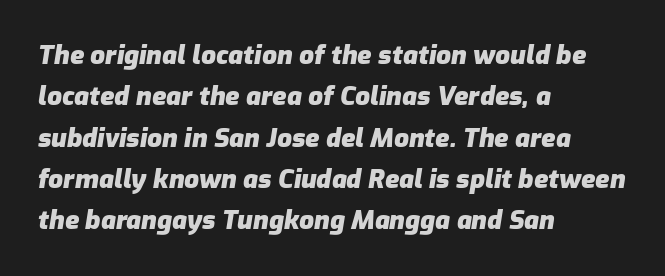
The compositor pushed each line to the left boundary. The passage shown stacks its lines at a standard gap. Caption: bold face, heavy strokes. The rendering applies a slant to the glyphs.
